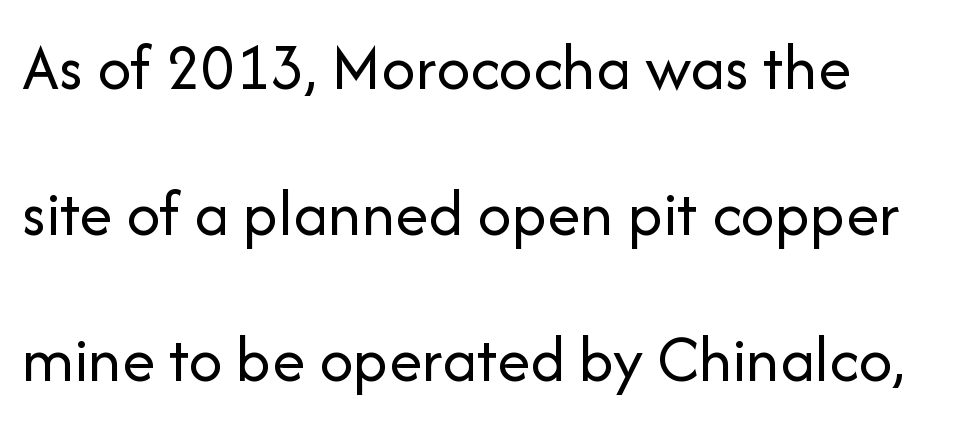
Q: Is the text bold? A: No.
Q: Is the text italic (slanted)? A: No, it is upright.
Q: Is the typeface a serif or a sans-serif typeface? A: Sans-serif.
Q: Is the text underlined? A: No.
Q: Is the spacing between letters normal or unusually wide? A: Normal.
Q: Is the spacing between lines tight, normal or loose? A: Loose.
Q: Width (condensed, normal, or wide)? A: Normal.
Q: Stroke contrast? A: Low.
Q: x-height? A: Medium.
Q: Monospaced? A: No.
